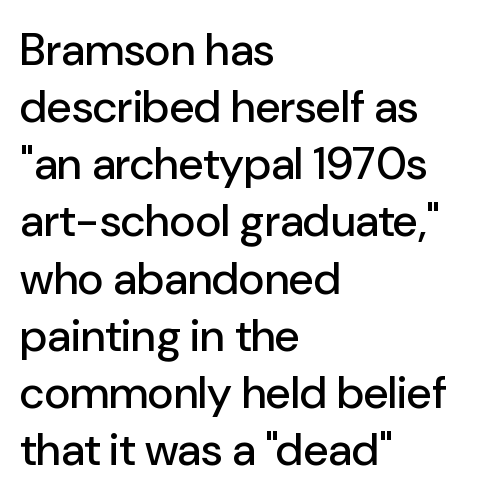
Spacing verdict: proportional, widths tailored to each character. In terms of leading, this rendering sits right in the middle. The letters stand upright; this is a roman face. This rendering features lettering with no underline. Where is the straight margin? On the left.
